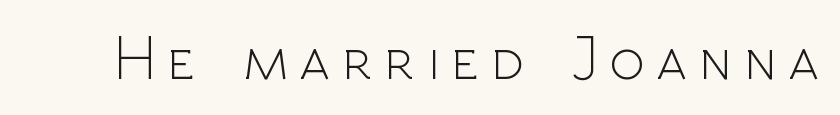
Q: Is the text bold? A: No.
Q: Is the text italic (slanted)? A: No, it is upright.
Q: Is the typeface a serif or a sans-serif typeface? A: Sans-serif.
Q: Is the text underlined? A: No.
Q: Is the spacing between letters normal or unusually wide? A: Unusually wide.
Q: Width (condensed, normal, or wide)? A: Normal.
Q: x-height? A: Medium.
Q: Monospaced? A: No.
